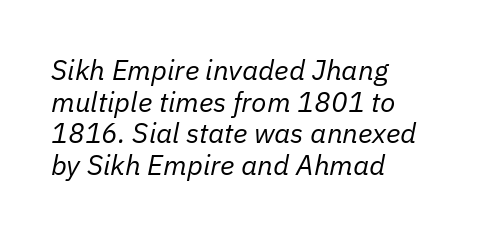
The image shows 28 px regular-weight type, italic (leaning right); set left-aligned, tight line spacing (1.13x), normal letter spacing, not underlined; low stroke contrast and a medium x-height.
